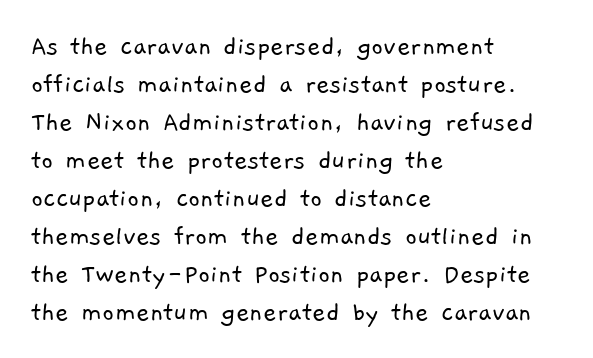
The face used here is proportionally spaced, like ordinary book or web type. One-word summary of the alignment: left. Unlike a traditional serif, this face leaves its strokes unadorned. The characters are drawn with everyday or finer stroke widths. Type without underlining.
